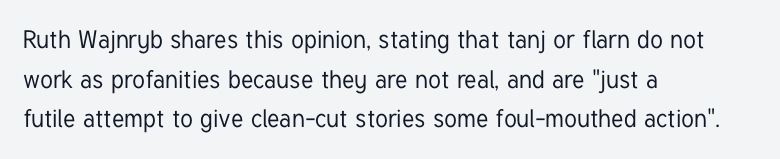
The image shows 25 px text type, upright; set left-aligned, normal line spacing (1.59x), normal letter spacing, not underlined.
